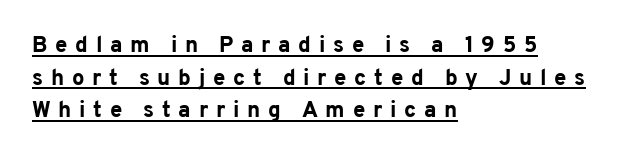
The image shows 22 px bold type, upright; set left-aligned, normal line spacing (1.48x), unusually wide letter spacing (+0.35 em), underlined.
